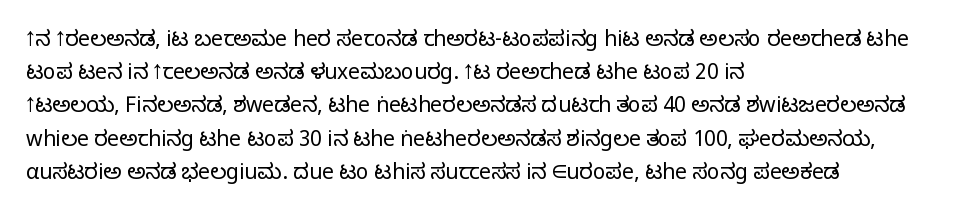
The face looks like a standard text weight, possibly lighter. Short and long lines alike share a common starting point at left. Vertically, the passage feels balanced, rows spaced as you'd expect. A bare baseline throughout the passage. Here the glyphs are tracked normally, forming tight word shapes.
